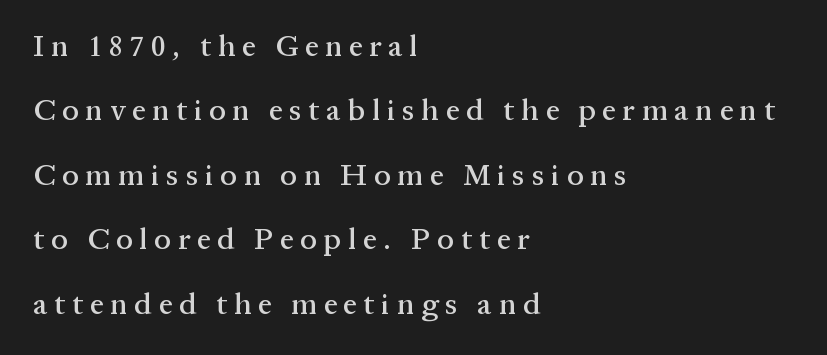
Q: Is the text italic (slanted)? A: No, it is upright.
Q: Is the typeface a serif or a sans-serif typeface? A: Serif.
Q: Is the text underlined? A: No.
Q: How is the paragraph aligned? A: Left-aligned.
Q: Is the spacing between letters normal or unusually wide? A: Unusually wide.
Q: Is the spacing between lines tight, normal or loose? A: Loose.
Q: Width (condensed, normal, or wide)? A: Normal.
Q: Stroke contrast? A: Medium.
Q: x-height? A: Medium.
Q: Monospaced? A: No.
